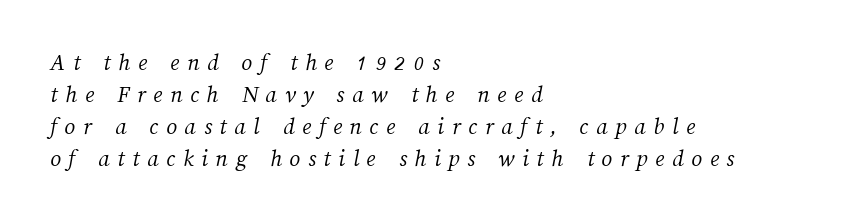
The image shows 24 px text type; set left-aligned, normal line spacing (1.34x), unusually wide letter spacing (+0.32 em), not underlined.
